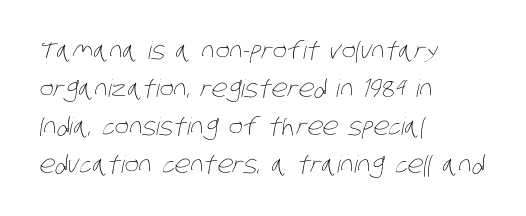
{"bold": "no", "underline": "no", "align": "left", "line_spacing": "normal", "line_spacing_ratio": 1.59, "letter_spacing": "normal", "letter_spacing_em": 0.0, "glyph_px": 24}
